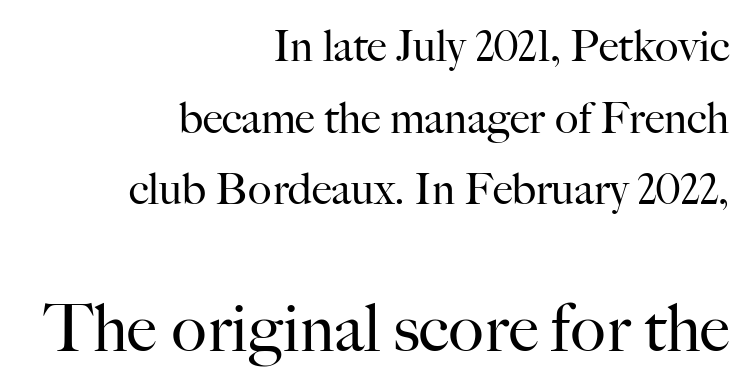
Q: Is the text bold? A: No.
Q: Is the text italic (slanted)? A: No, it is upright.
Q: Is the typeface a serif or a sans-serif typeface? A: Serif.
Q: Is the text underlined? A: No.
Q: How is the paragraph aligned? A: Right-aligned.
Q: Is the spacing between letters normal or unusually wide? A: Normal.
Q: Is the spacing between lines tight, normal or loose? A: Normal.
Q: Which block of text is set in a larger size, the first (top) or the second (bottom)? A: The second (bottom) one.
Q: Width (condensed, normal, or wide)? A: Normal.
Q: Stroke contrast? A: High.
Q: x-height? A: Small.
Q: Monospaced? A: No.
